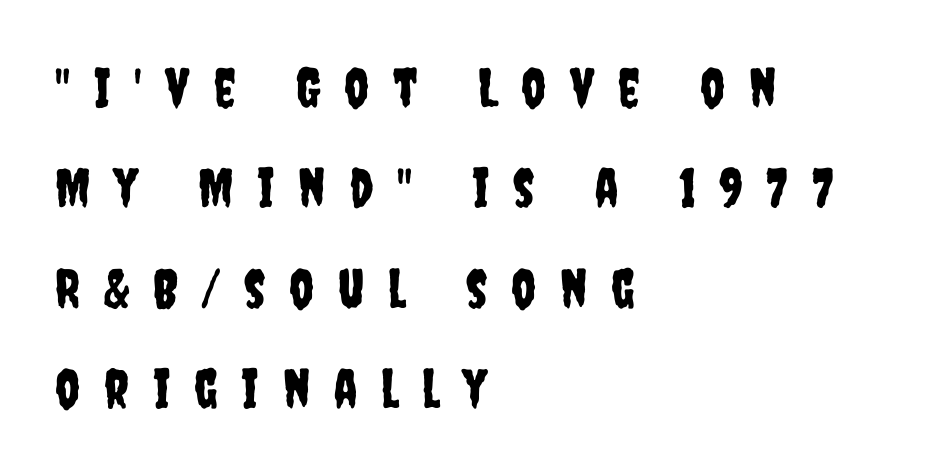
This sample has the flowing, uneven cadence of proportional lettering. Serif or sans? Sans — the stroke terminals are bare. Horizontally, the lines are justified to the leading edge only. Inter-character spacing is expanded well beyond the font's built-in metrics. The specimen omits any rule beneath the text block's lines. Notice how the stems are strictly vertical — no italics here.
